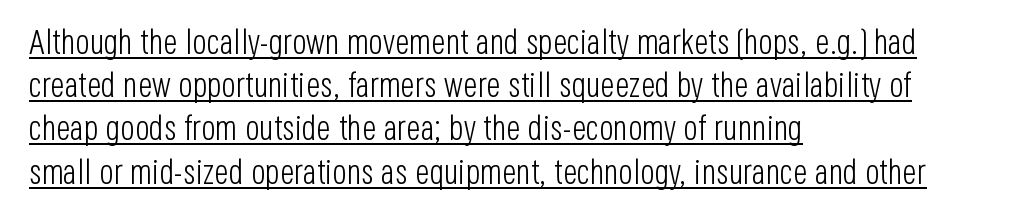
Looks like someone drew a line under every word here. The letters carry no serifs — their stems end cleanly without finishing strokes. The letters advance in unequal steps, a hallmark of proportional type. Is this a heavy cut? Hardly; it is regular or lighter. Casual observation: everything's shoved over to the left.
